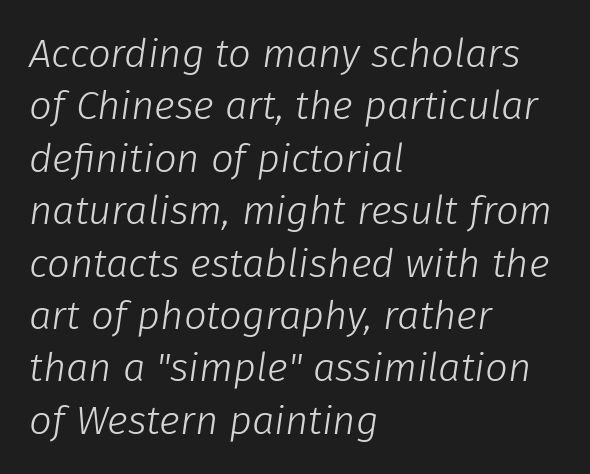
These lines are rendered in a variable-pitch font. Ink coverage per letter is moderate at most. Tracking value appears to be zero — textbook default spacing. The line-height multiplier appears to be the usual default. Only glyphs here, with clear space below each row.
